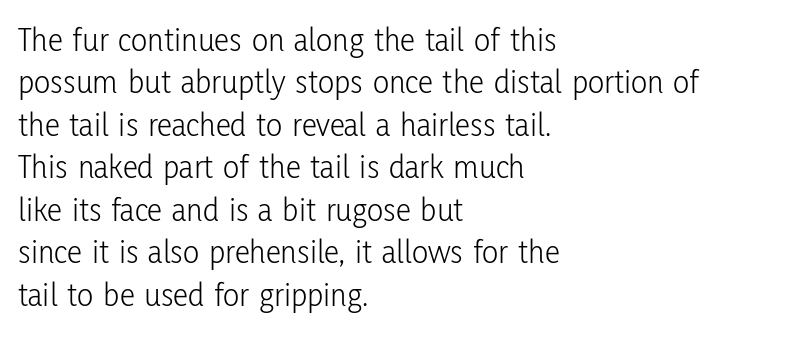
{"serif": "no", "italic": "no", "bold": "no", "weight": "light", "width": "condensed", "stroke_contrast": "low", "x_height": "medium", "monospaced": "no", "underline": "no", "align": "left", "line_spacing": "normal", "line_spacing_ratio": 1.25, "letter_spacing": "normal", "letter_spacing_em": 0.0, "glyph_px": 34}
